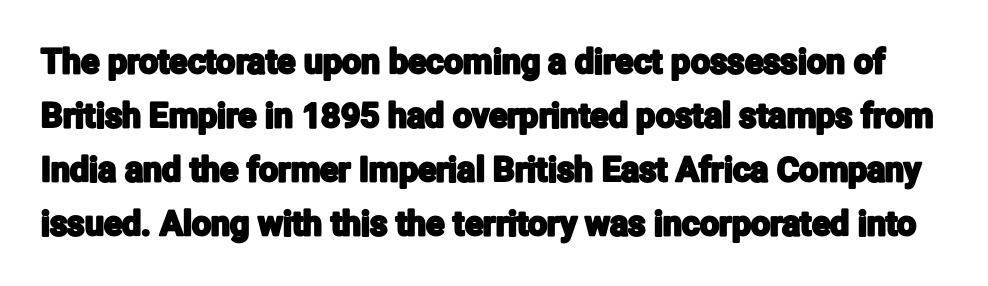
Honestly, the row spacing looks completely unremarkable. Caption: standard tracking, unaltered. The rendering uses natural spacing where letterforms have individual widths. Note: no serifs on the glyphs. Underline: absent. The typography opts for an upright posture over an oblique one.
